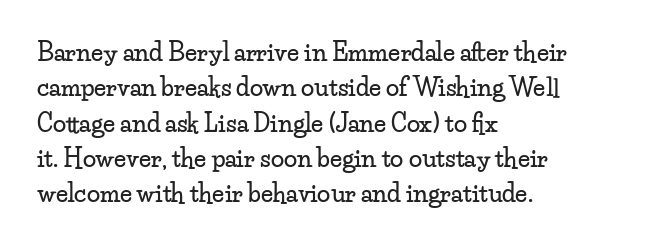
The image shows 24 px text type, upright; set left-aligned, normal line spacing (1.47x), normal letter spacing, not underlined.
